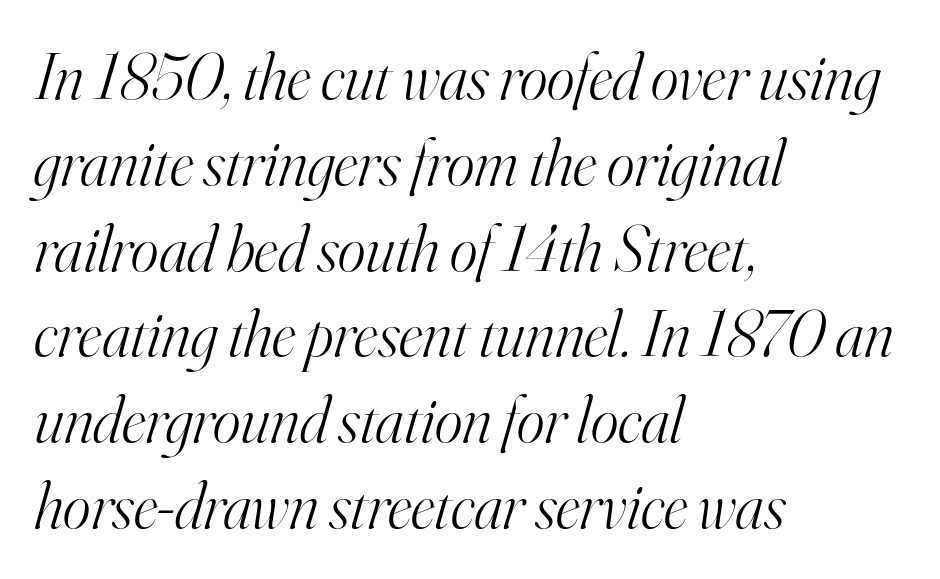
{"serif": "yes", "italic": "yes", "lean": "right", "slant_degrees": 16, "bold": "no", "weight": "light", "width": "normal", "stroke_contrast": "high", "x_height": "small", "monospaced": "no", "underline": "no", "align": "left", "line_spacing": "normal", "line_spacing_ratio": 1.3, "letter_spacing": "normal", "letter_spacing_em": 0.0, "glyph_px": 66}
